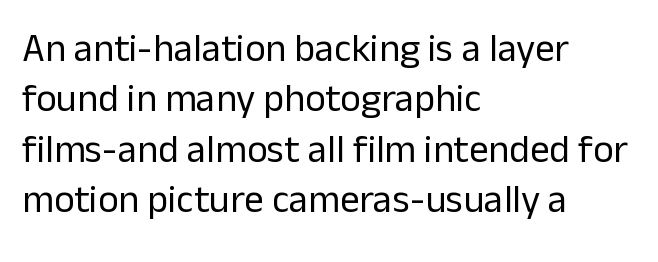
Q: Is the text bold? A: No.
Q: Is the text italic (slanted)? A: No, it is upright.
Q: Is the typeface a serif or a sans-serif typeface? A: Sans-serif.
Q: Is the text underlined? A: No.
Q: How is the paragraph aligned? A: Left-aligned.
Q: Is the spacing between letters normal or unusually wide? A: Normal.
Q: Is the spacing between lines tight, normal or loose? A: Normal.
Q: Width (condensed, normal, or wide)? A: Normal.
Q: Stroke contrast? A: Low.
Q: x-height? A: Medium.
Q: Monospaced? A: No.
